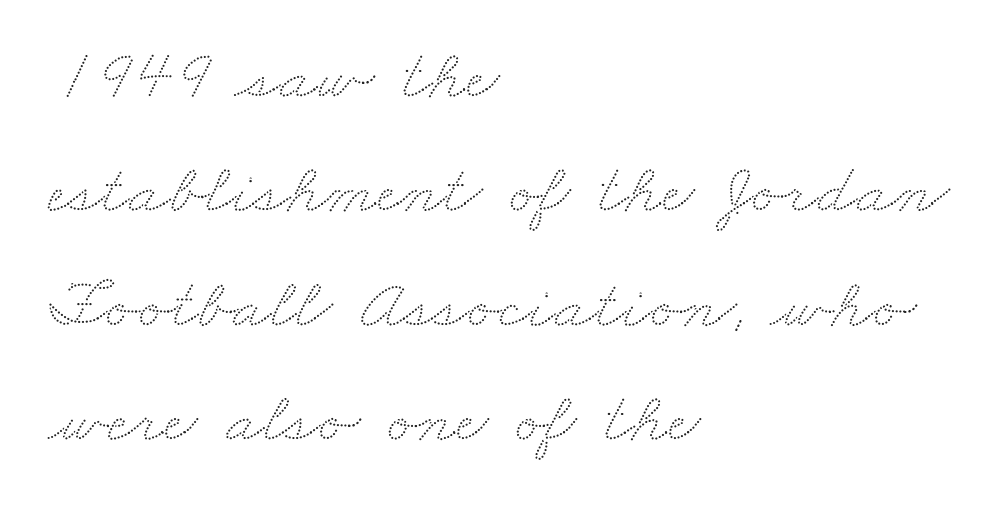
Q: Is the text underlined? A: No.
Q: How is the paragraph aligned? A: Left-aligned.
Q: Is the spacing between letters normal or unusually wide? A: Normal.
Q: Is the spacing between lines tight, normal or loose? A: Normal.
Q: Width (condensed, normal, or wide)? A: Wide.
Q: Stroke contrast? A: Low.
Q: x-height? A: Small.
Q: Monospaced? A: No.
